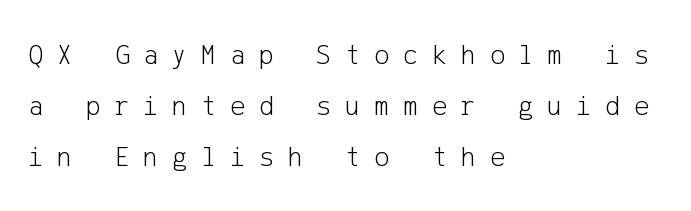
Q: Is the text bold? A: No.
Q: Is the text italic (slanted)? A: No, it is upright.
Q: Is the typeface a serif or a sans-serif typeface? A: Sans-serif.
Q: Is the text underlined? A: No.
Q: How is the paragraph aligned? A: Left-aligned.
Q: Is the spacing between letters normal or unusually wide? A: Unusually wide.
Q: Width (condensed, normal, or wide)? A: Normal.
Q: Stroke contrast? A: Low.
Q: x-height? A: Medium.
